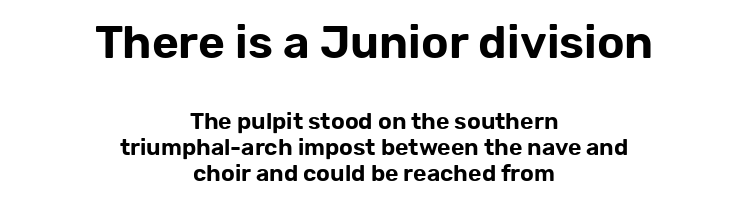
Q: Is the text italic (slanted)? A: No, it is upright.
Q: Is the typeface a serif or a sans-serif typeface? A: Sans-serif.
Q: Is the text underlined? A: No.
Q: How is the paragraph aligned? A: Centered.
Q: Is the spacing between letters normal or unusually wide? A: Normal.
Q: Is the spacing between lines tight, normal or loose? A: Tight.
Q: Which block of text is set in a larger size, the first (top) or the second (bottom)? A: The first (top) one.
Q: Width (condensed, normal, or wide)? A: Normal.
Q: Stroke contrast? A: Low.
Q: x-height? A: Medium.
Q: Monospaced? A: No.
